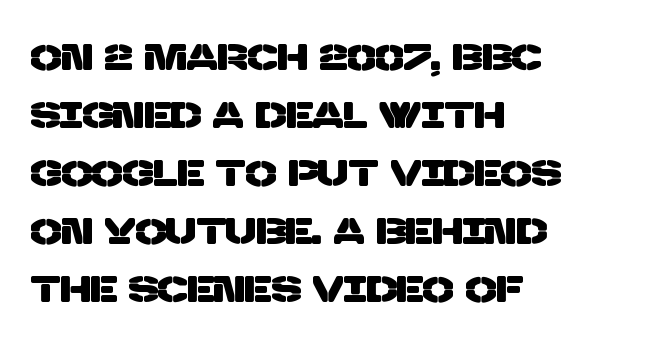
{"serif": "no", "width": "normal", "stroke_contrast": "low", "x_height": "large", "monospaced": "no", "underline": "no", "align": "left", "line_spacing": "normal", "line_spacing_ratio": 1.57, "letter_spacing": "normal", "letter_spacing_em": 0.0, "glyph_px": 37}
